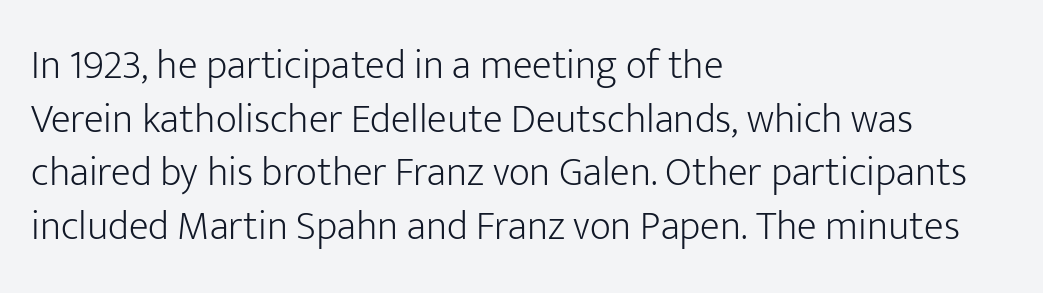
The type sits square on the baseline with zero lean. The face looks like a standard text weight, possibly lighter. Nothing sits at the stroke ends, so this counts as sans-serif. What stands out about the letter spacing? Nothing — it is the standard amount.
